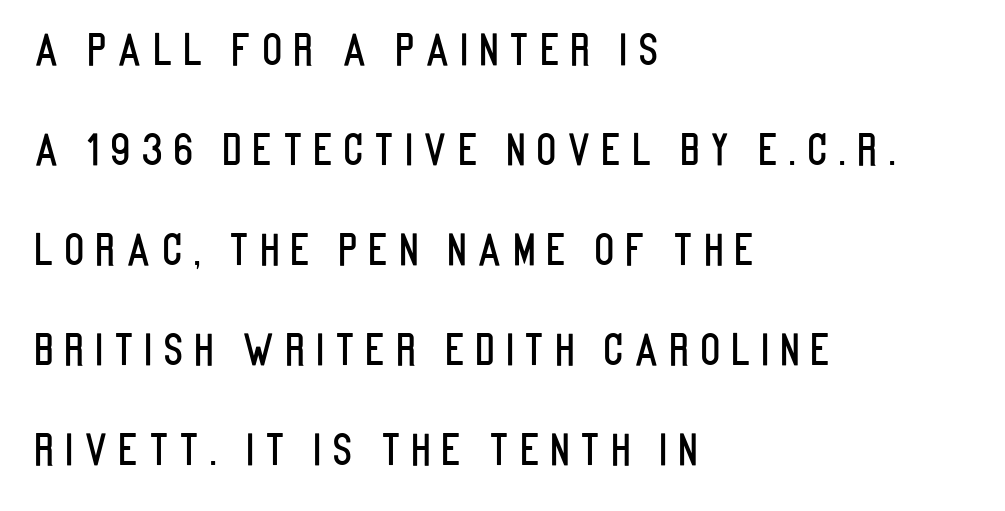
The foot of each line stays bare and open. The characters display no serif detailing; their extremities are plain. Note the varied advance widths — an 'i' is clearly narrower than an 'm'. Reading down the column, the eye jumps a long way to each next line. The ragged edge is on the right, which tells us the setting is flush left. Style check: upright.
